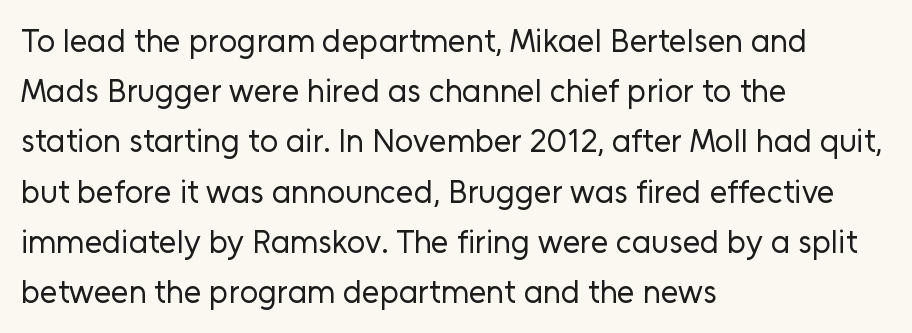
Q: Is the text bold? A: No.
Q: Is the text italic (slanted)? A: No, it is upright.
Q: Is the typeface a serif or a sans-serif typeface? A: Sans-serif.
Q: Is the text underlined? A: No.
Q: How is the paragraph aligned? A: Left-aligned.
Q: Is the spacing between letters normal or unusually wide? A: Normal.
Q: Is the spacing between lines tight, normal or loose? A: Normal.
Q: Width (condensed, normal, or wide)? A: Normal.
Q: Stroke contrast? A: Low.
Q: x-height? A: Medium.
Q: Monospaced? A: No.
